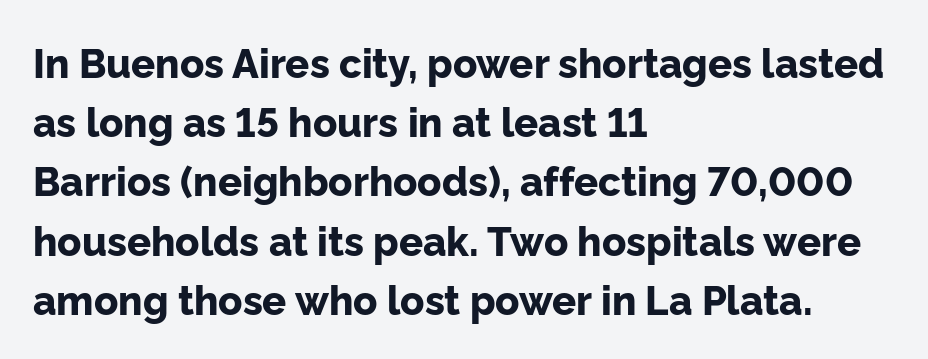
The image shows 40 px bold sans-serif type, upright; set left-aligned, normal line spacing (1.48x), normal letter spacing, not underlined; low stroke contrast and a medium x-height.
